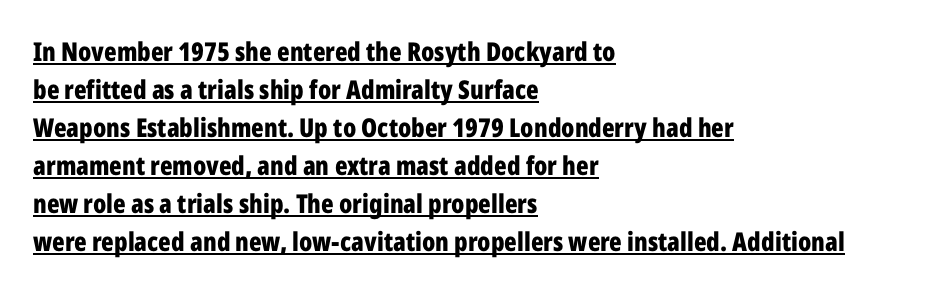
The lines sit at an ordinary, default distance from one another. The compositor pushed each line to the left boundary. The characters look thick and weighty, a clear bold. This is the regular roman posture of the typeface. Glyph-to-glyph distance matches everyday printed text. A baseline rule has been typeset under these characters.
